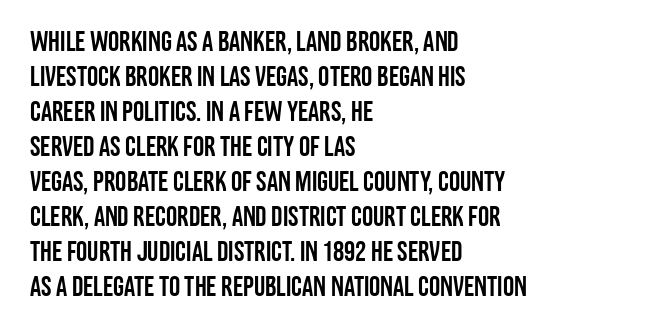
{"serif": "no", "italic": "no", "width": "condensed", "stroke_contrast": "low", "x_height": "large", "monospaced": "no", "underline": "no", "align": "left", "line_spacing": "normal", "line_spacing_ratio": 1.25, "letter_spacing": "normal", "letter_spacing_em": 0.0, "glyph_px": 28}
